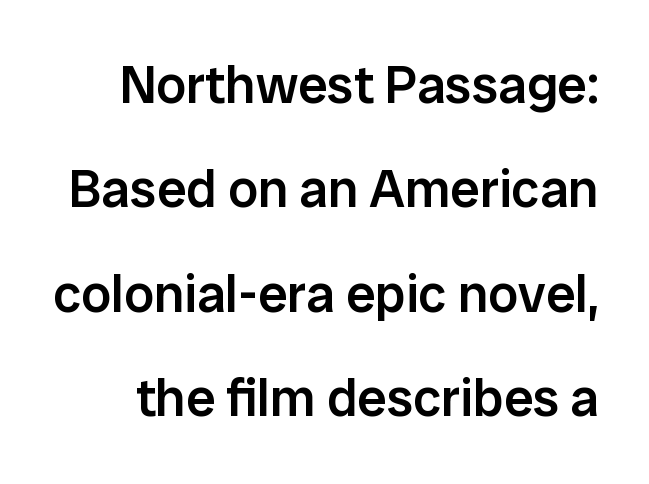
Q: Is the text bold? A: Semi-bold.
Q: Is the text italic (slanted)? A: No, it is upright.
Q: Is the typeface a serif or a sans-serif typeface? A: Sans-serif.
Q: Is the text underlined? A: No.
Q: Is the spacing between letters normal or unusually wide? A: Normal.
Q: Is the spacing between lines tight, normal or loose? A: Loose.
Q: Width (condensed, normal, or wide)? A: Normal.
Q: Stroke contrast? A: Low.
Q: x-height? A: Medium.
Q: Monospaced? A: No.
